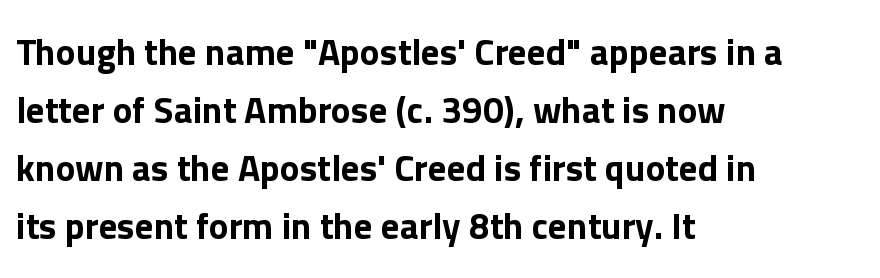
Students, observe: this is what conventionally led text looks like. Regarding serifs, this sample does without them. Each line starts at the same left margin while the right side varies. Just letters on the line, the space beneath them empty.
